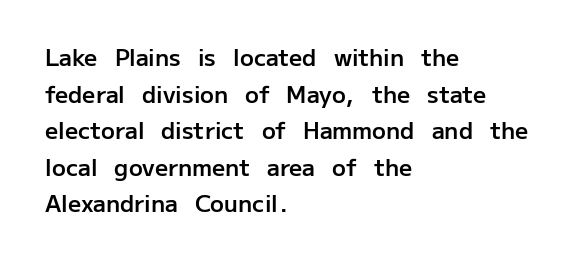
The type is set solid horizontally, with unmodified tracking. Visually the block forms a straight wall on the left and a jagged coastline on the right. Does the lettering tilt? It doesn't — this is upright. Baseline-to-baseline distance is the conventional proportion of letter height. Anything drawn beneath the words? Only blank space.
